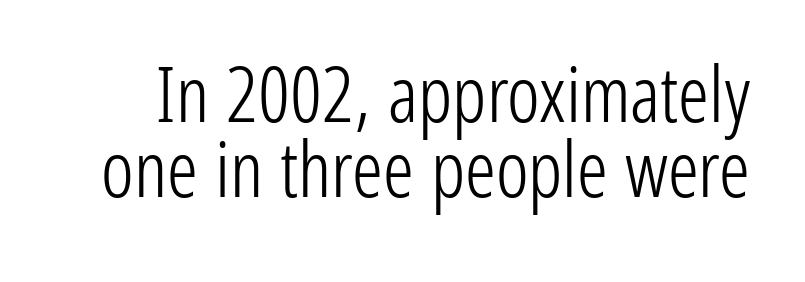
Q: Is the text bold? A: No.
Q: Is the text italic (slanted)? A: No, it is upright.
Q: Is the typeface a serif or a sans-serif typeface? A: Sans-serif.
Q: Is the text underlined? A: No.
Q: Is the spacing between letters normal or unusually wide? A: Normal.
Q: Is the spacing between lines tight, normal or loose? A: Tight.
Q: Width (condensed, normal, or wide)? A: Condensed.
Q: Stroke contrast? A: Low.
Q: x-height? A: Medium.
Q: Monospaced? A: No.
